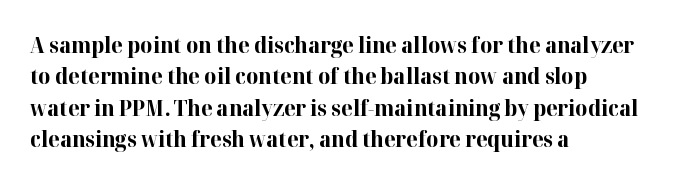
The image shows 21 px bold type, upright; set left-aligned, normal line spacing (1.49x), normal letter spacing, not underlined.
